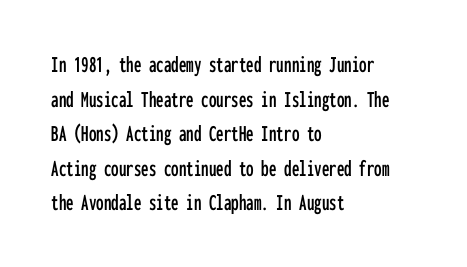
Q: Is the text italic (slanted)? A: No, it is upright.
Q: Is the text underlined? A: No.
Q: How is the paragraph aligned? A: Left-aligned.
Q: Is the spacing between letters normal or unusually wide? A: Normal.
Q: Is the spacing between lines tight, normal or loose? A: Normal.
